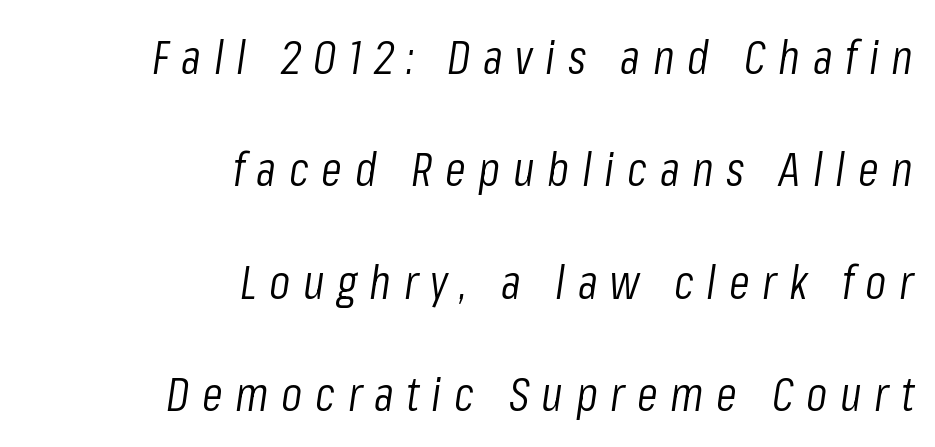
{"italic": "yes", "lean": "right", "slant_degrees": 8, "bold": "no", "weight": "light", "width": "condensed", "stroke_contrast": "low", "x_height": "medium", "monospaced": "no", "underline": "no", "align": "right", "line_spacing": "loose", "line_spacing_ratio": 2.34, "letter_spacing": "wide", "letter_spacing_em": 0.26, "glyph_px": 48}
